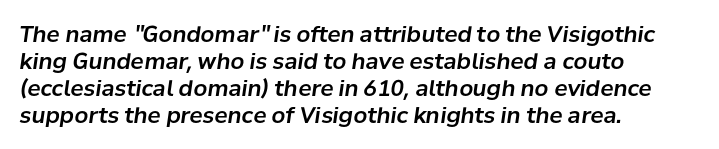
{"italic": "yes", "lean": "right", "slant_degrees": 8, "underline": "no", "align": "left", "line_spacing_ratio": 1.22, "letter_spacing": "normal", "letter_spacing_em": 0.0, "glyph_px": 22}
